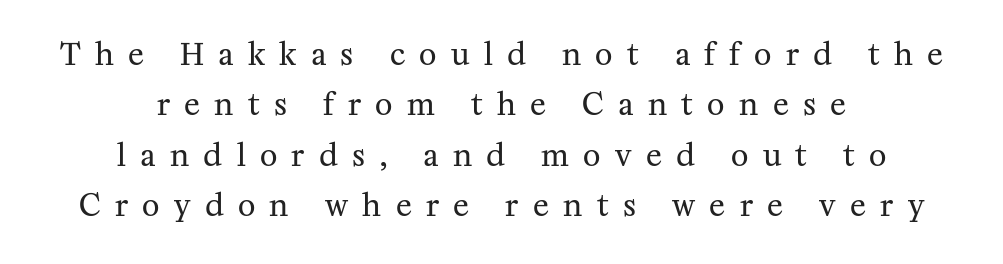
Nobody drew a line under any word here. Unlike a clean sans, this face finishes its strokes with serifs. If you folded the block vertically in half, each line would mirror itself in length. Looks like regular typesetting: each glyph gets only the width it needs. The line texture is sparse and dotted thanks to wide tracking. Notice how the stems are strictly vertical — no italics here.
